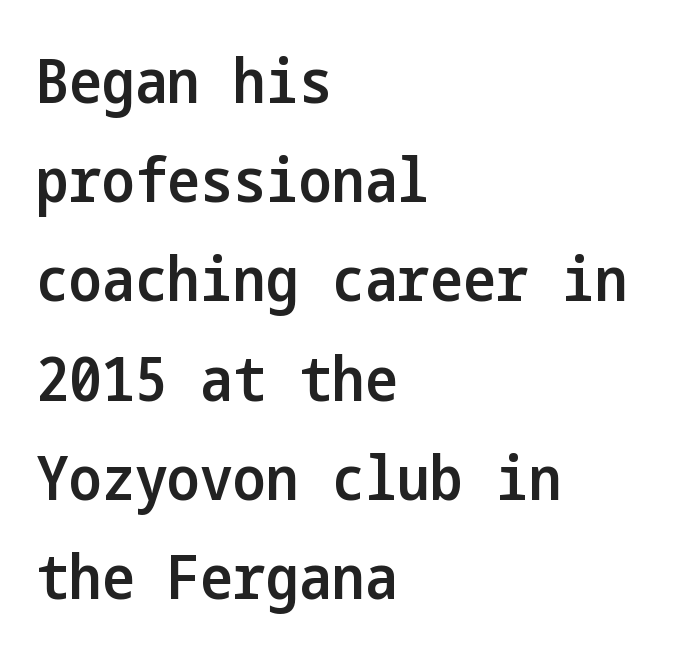
Compared with a centered layout, this one pins lines to the left instead. This sample uses plain, unmodified letter spacing. Bold? Not quite — semibold, heavier than regular but stopping short. Bare-footed words on every line. The rendering uses a moderate line-height, typical for paragraphs.
